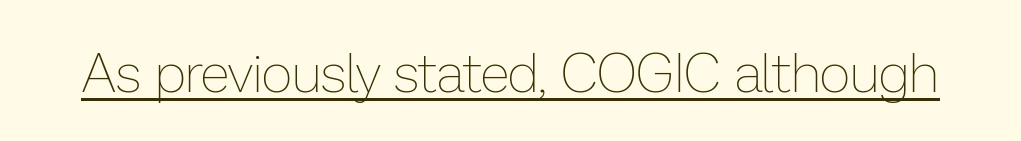
Q: Is the text bold? A: No.
Q: Is the text italic (slanted)? A: No, it is upright.
Q: Is the text underlined? A: Yes.
Q: Is the spacing between letters normal or unusually wide? A: Normal.
Q: Width (condensed, normal, or wide)? A: Normal.
Q: Stroke contrast? A: Low.
Q: x-height? A: Medium.
Q: Monospaced? A: No.
